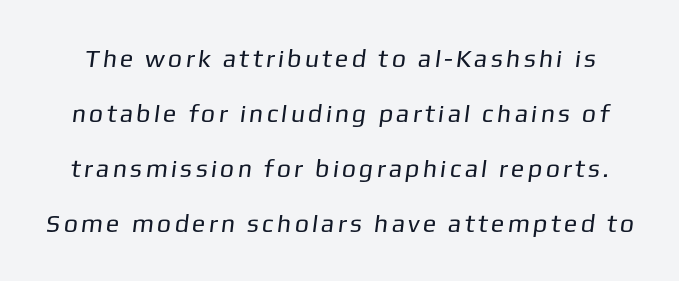
{"bold": "no", "underline": "no", "line_spacing": "loose", "line_spacing_ratio": 2.2, "letter_spacing": "wide", "letter_spacing_em": 0.2, "glyph_px": 25}
